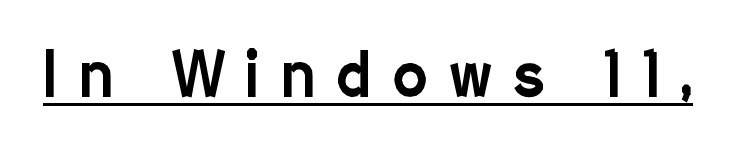
{"serif": "no", "italic": "no", "width": "condensed", "stroke_contrast": "low", "x_height": "medium", "monospaced": "no", "underline": "yes", "letter_spacing": "wide", "letter_spacing_em": 0.38, "glyph_px": 58}
